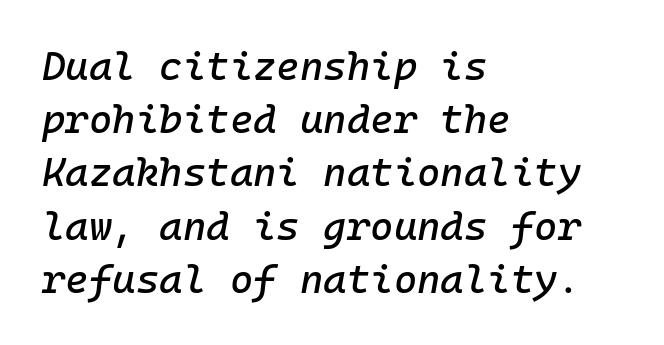
Q: Is the text italic (slanted)? A: Yes, it leans right by about 10 degrees.
Q: Is the text underlined? A: No.
Q: How is the paragraph aligned? A: Left-aligned.
Q: Is the spacing between letters normal or unusually wide? A: Normal.
Q: Is the spacing between lines tight, normal or loose? A: Normal.
Q: Width (condensed, normal, or wide)? A: Normal.
Q: Stroke contrast? A: Low.
Q: x-height? A: Medium.
Q: Monospaced? A: Yes.
